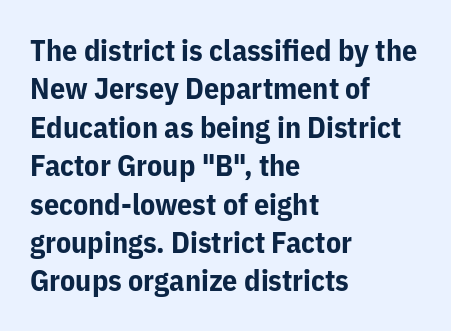
Successive baselines arrive at the customary interval. These lines keep a tight, regular rhythm from letter to letter. The foot of each line stays bare and open. Does the copy run flush right? No — it runs flush left. The glyphs have the mass of a bold cut.
